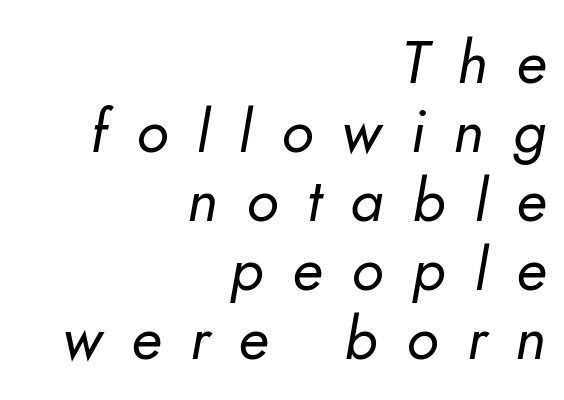
Q: Is the text bold? A: No.
Q: Is the typeface a serif or a sans-serif typeface? A: Sans-serif.
Q: Is the text underlined? A: No.
Q: How is the paragraph aligned? A: Right-aligned.
Q: Is the spacing between letters normal or unusually wide? A: Unusually wide.
Q: Is the spacing between lines tight, normal or loose? A: Tight.
Q: Width (condensed, normal, or wide)? A: Normal.
Q: Stroke contrast? A: Low.
Q: x-height? A: Small.
Q: Monospaced? A: No.
